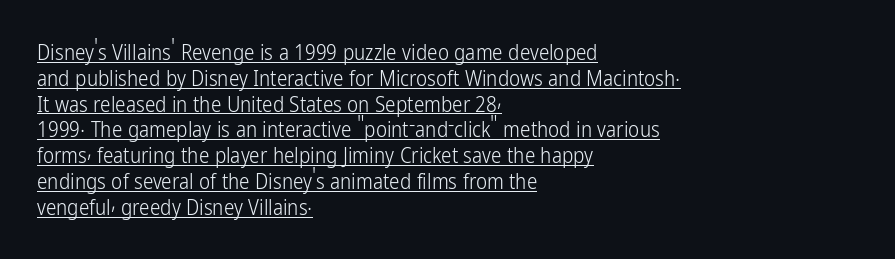
Q: Is the text bold? A: No.
Q: Is the text italic (slanted)? A: No, it is upright.
Q: Is the text underlined? A: Yes.
Q: How is the paragraph aligned? A: Left-aligned.
Q: Is the spacing between letters normal or unusually wide? A: Normal.
